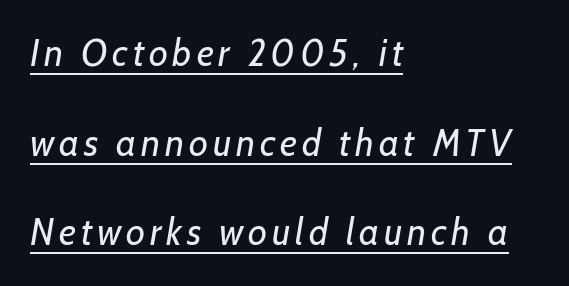
Q: Is the text bold? A: No.
Q: Is the typeface a serif or a sans-serif typeface? A: Sans-serif.
Q: Is the text underlined? A: Yes.
Q: How is the paragraph aligned? A: Left-aligned.
Q: Is the spacing between lines tight, normal or loose? A: Loose.
Q: Width (condensed, normal, or wide)? A: Normal.
Q: Stroke contrast? A: Low.
Q: x-height? A: Medium.
Q: Monospaced? A: No.
